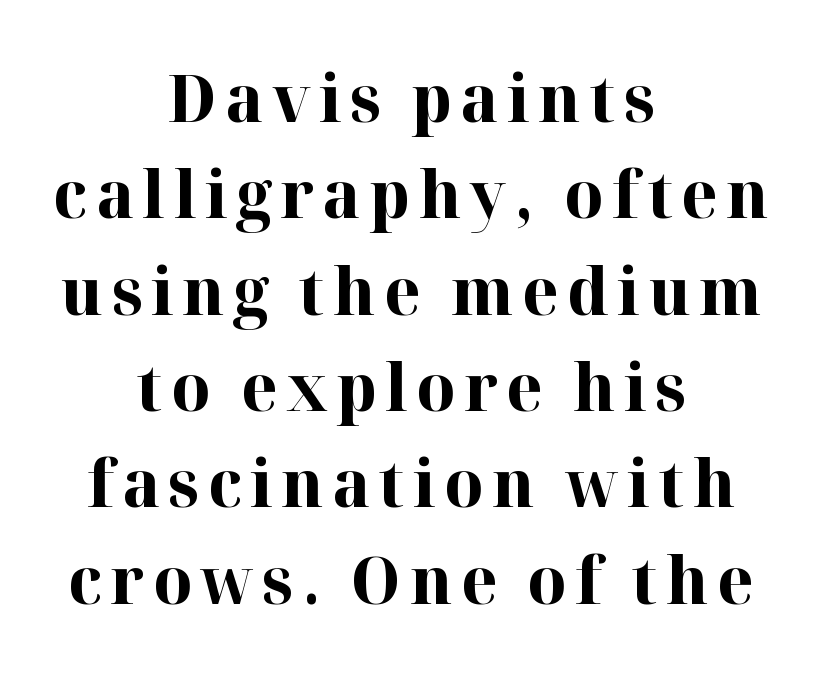
The image shows 66 px bold serif type, upright; set centered, normal line spacing (1.46x), not underlined; high stroke contrast and a medium x-height.
